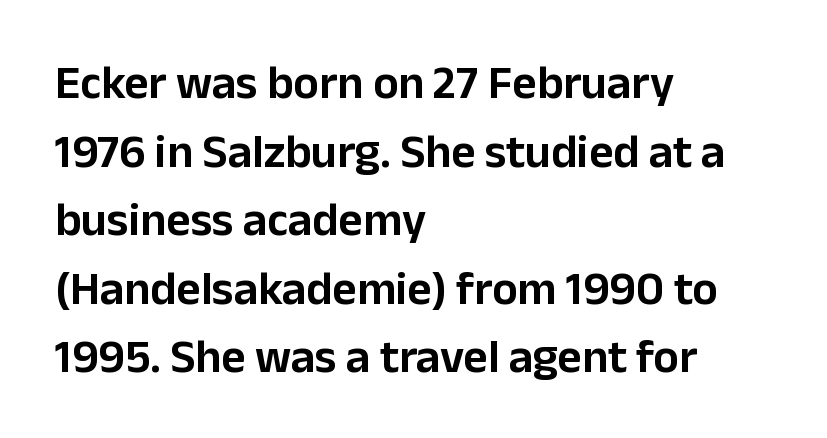
A typesetter would label this face a sans. Check under the words: just untouched page. Look at the tracking — it's just the regular setting, nothing added. You could not count columns in this text — the font is proportionally spaced. You can tell it's not italic because the verticals are truly vertical.
